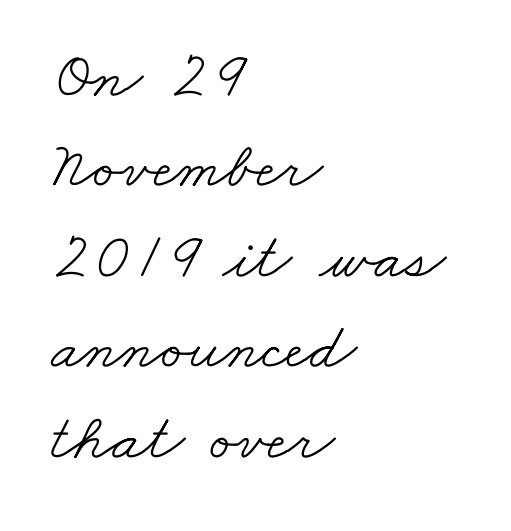
Think of a printed novel: that variable character pitch is what you see here. These lines sit exactly where default settings would place them. The horizontal fit of the characters is conventional and even. The glyphs are unaccompanied by any horizontal stroke below them. The letters look calm and open, with moderate or lighter stems. Visually the block forms a straight wall on the left and a jagged coastline on the right.
